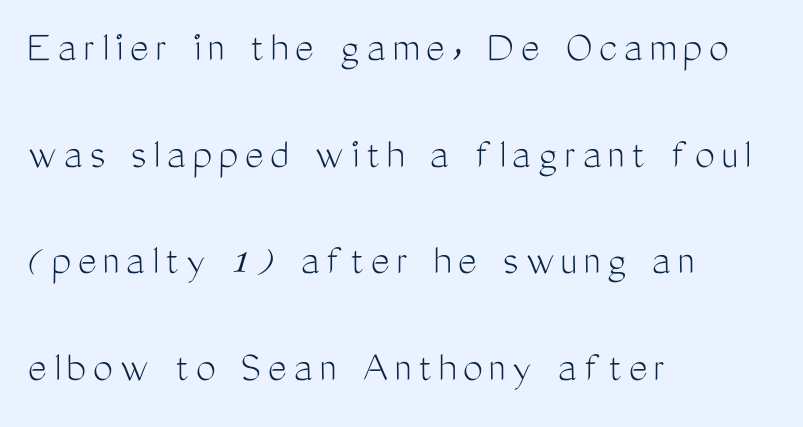
Q: Is the text bold? A: No.
Q: Is the text italic (slanted)? A: No, it is upright.
Q: Is the typeface a serif or a sans-serif typeface? A: Sans-serif.
Q: Is the text underlined? A: No.
Q: How is the paragraph aligned? A: Left-aligned.
Q: Is the spacing between lines tight, normal or loose? A: Loose.
Q: Width (condensed, normal, or wide)? A: Condensed.
Q: Stroke contrast? A: Medium.
Q: x-height? A: Medium.
Q: Monospaced? A: No.
